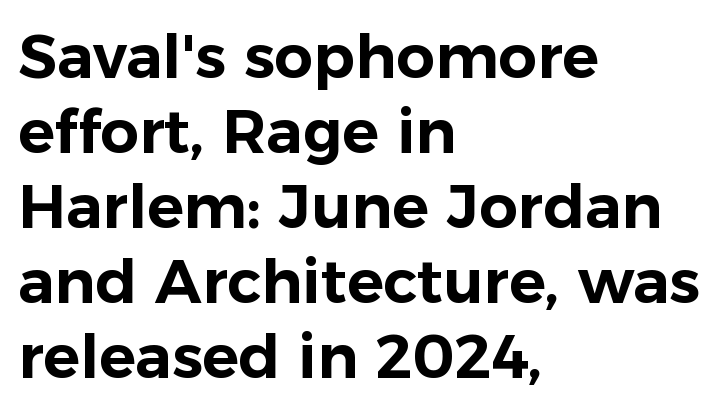
Does the type have serifs? No, each stem ends abruptly. Words float on clear page, feet unadorned. Spacing verdict: proportional, widths tailored to each character. Ordinary non-slanted type is in use. The setting favours the left margin, as ordinary paragraphs usually do.
